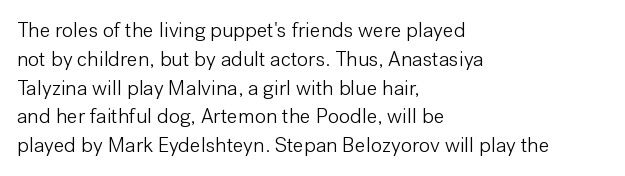
Each new line begins a customary step beneath the previous one. Stems here are at most as thick as an everyday book face. Words appear dense and cohesive because spacing is normal. Descenders hang freely into open space. The axis of the letterforms is exactly vertical.
